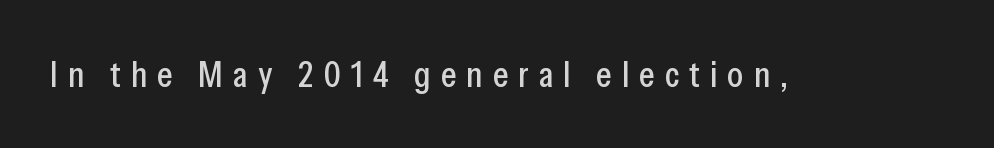
The image shows 37 px condensed sans-serif type, upright; set unusually wide letter spacing (+0.27 em), not underlined; low stroke contrast and a medium x-height.
